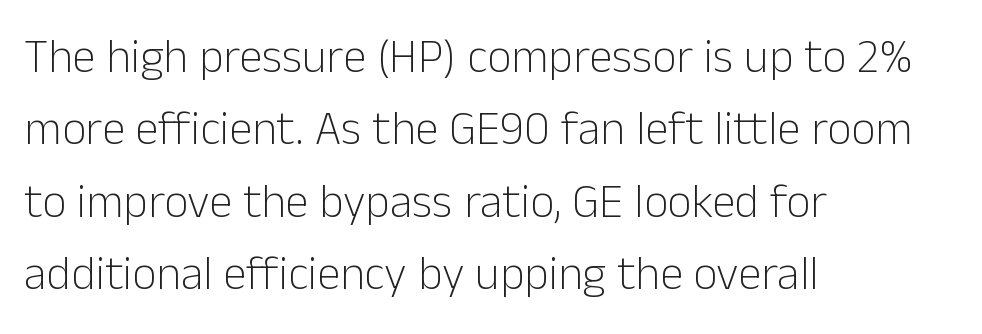
These lines stack with their left ends in a neat column. No letter is thick-stroked: the sample isn't bold. Standard letterfit; no display-style spreading of the glyphs. This is sans-serif lettering, the kind often seen on screens and signage. Descenders are the only things crossing below the line.
